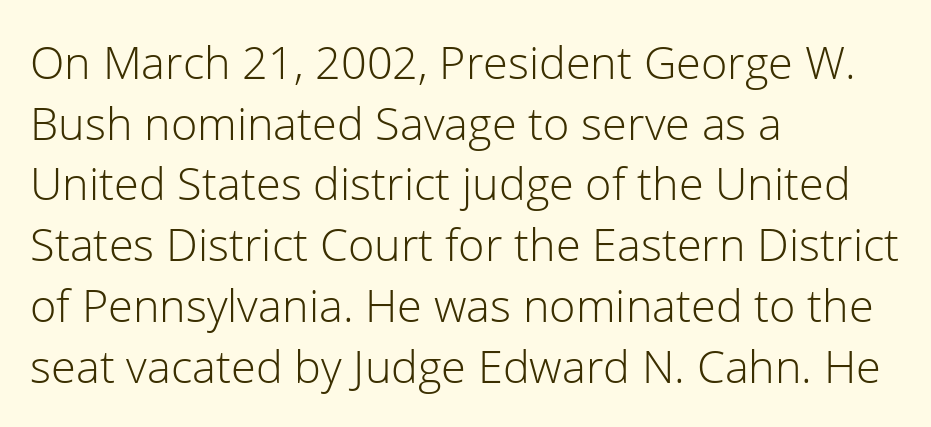
The letterforms sit at book weight or below. A sans-serif font was chosen for this passage. Is this a fixed-width face? No — the glyphs have proportional, varying widths. Underline: absent.
